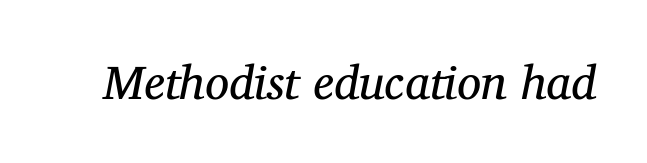
Q: Is the text bold? A: No.
Q: Is the text italic (slanted)? A: Yes, it leans right by about 12 degrees.
Q: Is the typeface a serif or a sans-serif typeface? A: Serif.
Q: Is the text underlined? A: No.
Q: Is the spacing between letters normal or unusually wide? A: Normal.
Q: Width (condensed, normal, or wide)? A: Normal.
Q: Stroke contrast? A: Medium.
Q: x-height? A: Medium.
Q: Monospaced? A: No.
